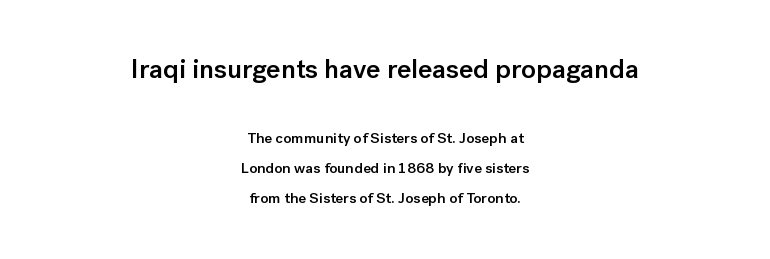
Q: Is the text bold? A: Semi-bold.
Q: Is the text italic (slanted)? A: No, it is upright.
Q: Is the text underlined? A: No.
Q: How is the paragraph aligned? A: Centered.
Q: Is the spacing between letters normal or unusually wide? A: Normal.
Q: Is the spacing between lines tight, normal or loose? A: Loose.
Q: Which block of text is set in a larger size, the first (top) or the second (bottom)? A: The first (top) one.
